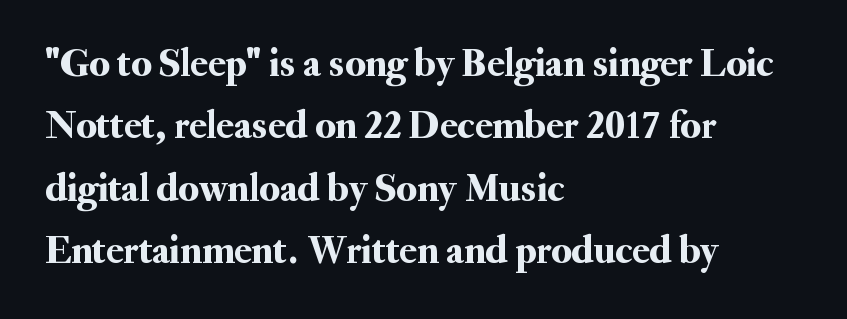
The image shows 40 px serif type, upright; set left-aligned, normal line spacing (1.56x), normal letter spacing, not underlined; medium stroke contrast and a small x-height.
